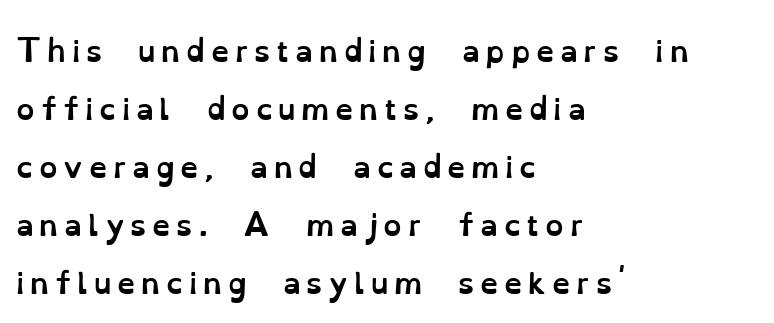
The image shows 29 px semibold type, upright; set left-aligned, loose line spacing (2.0x), unusually wide letter spacing (+0.2 em), not underlined; low stroke contrast and a small x-height.
